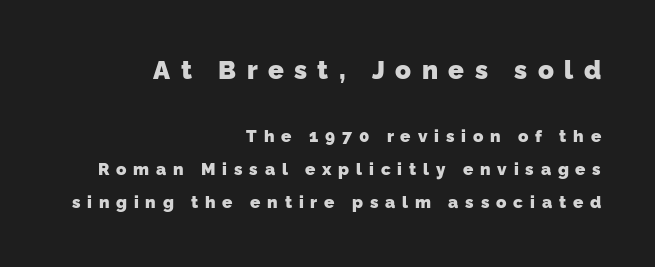
{"bold": "yes", "underline": "no", "align": "right", "line_spacing": "loose", "line_spacing_ratio": 1.96, "letter_spacing": "wide", "letter_spacing_em": 0.4, "larger_block": "first", "size_ratio": 1.53, "glyph_px": 26}
